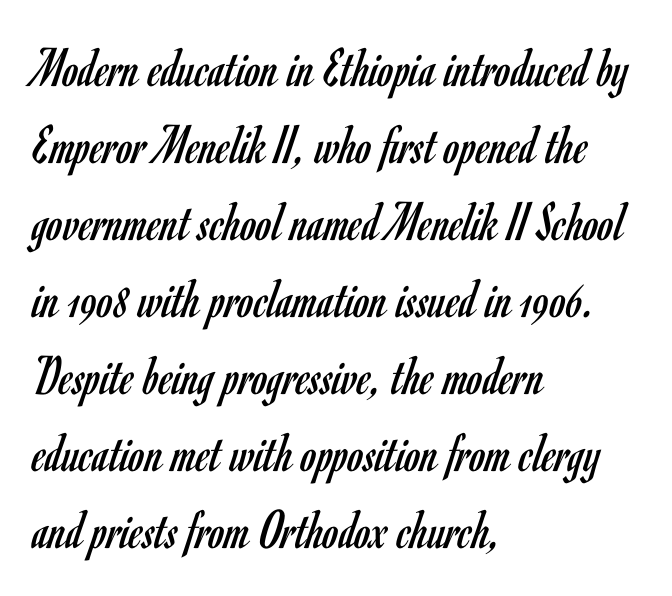
Compared with typical paragraphs, the rows here are spaced about the same. Horizontally, the lines are justified to the leading edge only. Serifs: no, the terminals of the letterforms are clean.
